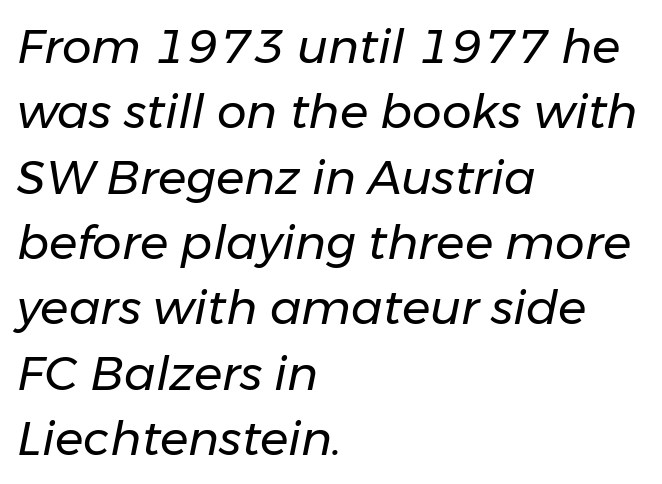
Q: Is the text bold? A: No.
Q: Is the text italic (slanted)? A: Yes, it leans right by about 11 degrees.
Q: Is the text underlined? A: No.
Q: How is the paragraph aligned? A: Left-aligned.
Q: Is the spacing between letters normal or unusually wide? A: Normal.
Q: Is the spacing between lines tight, normal or loose? A: Normal.
Q: Width (condensed, normal, or wide)? A: Normal.
Q: Stroke contrast? A: Low.
Q: x-height? A: Medium.
Q: Monospaced? A: No.
